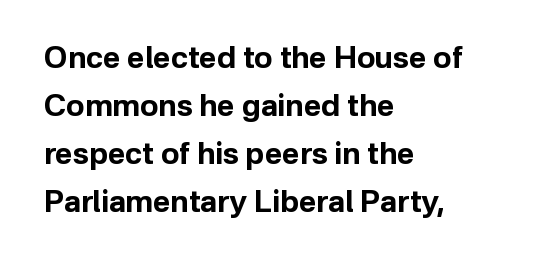
The image shows 30 px bold sans-serif type, upright; set left-aligned, normal line spacing (1.6x), normal letter spacing, not underlined; low stroke contrast and a medium x-height.
